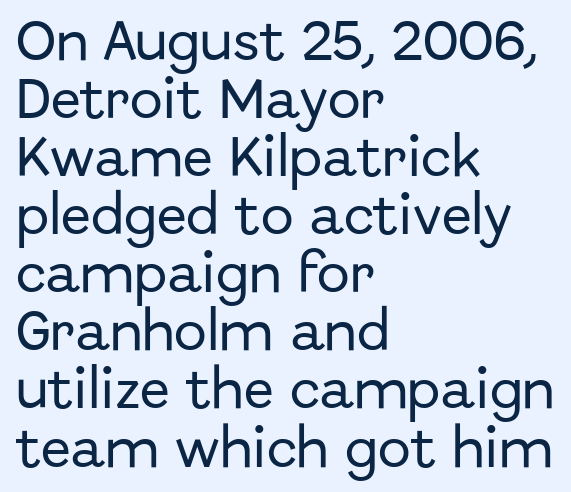
It's the straight-up-and-down kind of type. The passage shown is typed in a proportional face where columns would drift. Default kerning and tracking; the words read as compact shapes. Type without underlining. Type style note: lacks serifs.
